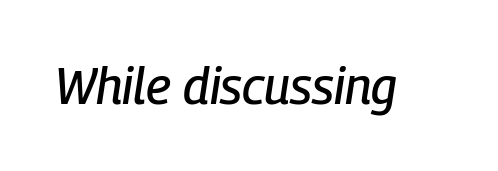
The image shows 50 px condensed type, italic (leaning right); set normal letter spacing, not underlined; low stroke contrast and a medium x-height.
